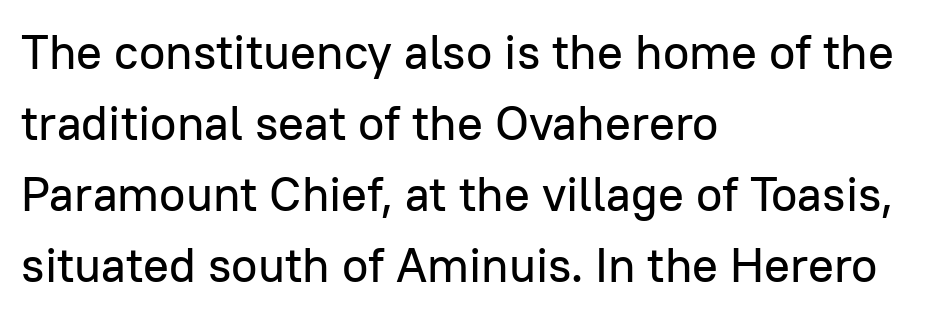
Q: Is the text italic (slanted)? A: No, it is upright.
Q: Is the typeface a serif or a sans-serif typeface? A: Sans-serif.
Q: Is the text underlined? A: No.
Q: How is the paragraph aligned? A: Left-aligned.
Q: Is the spacing between letters normal or unusually wide? A: Normal.
Q: Is the spacing between lines tight, normal or loose? A: Normal.
Q: Width (condensed, normal, or wide)? A: Normal.
Q: Stroke contrast? A: Low.
Q: x-height? A: Medium.
Q: Monospaced? A: No.
